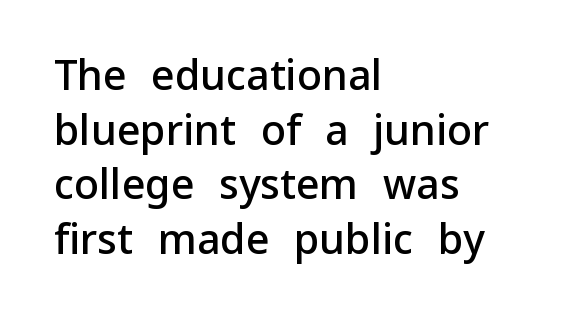
The image shows 41 px semibold sans-serif type, upright; set left-aligned, normal line spacing (1.33x), normal letter spacing, not underlined; low stroke contrast and a medium x-height.
